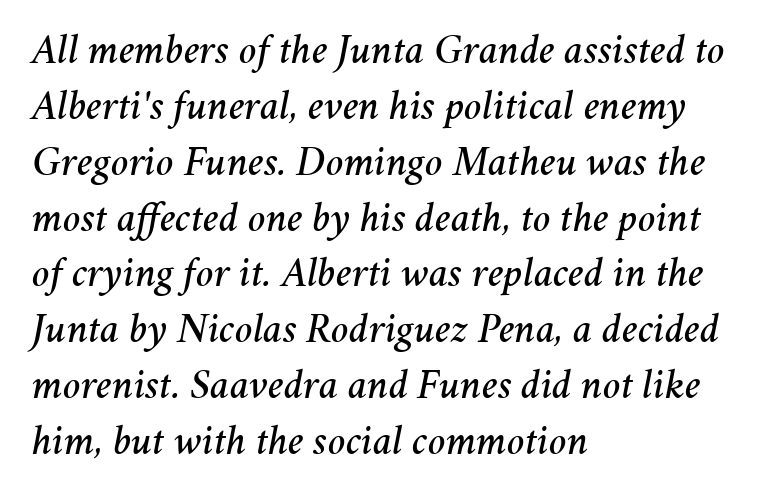
Q: Is the text italic (slanted)? A: Yes, it leans right by about 11 degrees.
Q: Is the text underlined? A: No.
Q: How is the paragraph aligned? A: Left-aligned.
Q: Is the spacing between letters normal or unusually wide? A: Normal.
Q: Is the spacing between lines tight, normal or loose? A: Normal.
Q: Width (condensed, normal, or wide)? A: Normal.
Q: Stroke contrast? A: Medium.
Q: x-height? A: Medium.
Q: Monospaced? A: No.
